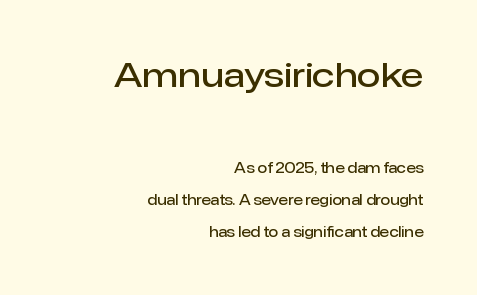
The image shows 34 px semibold sans-serif type, upright; set right-aligned, loose line spacing (2.28x), normal letter spacing, not underlined; the first (top) block is 2.43x larger; low stroke contrast and a medium x-height.
